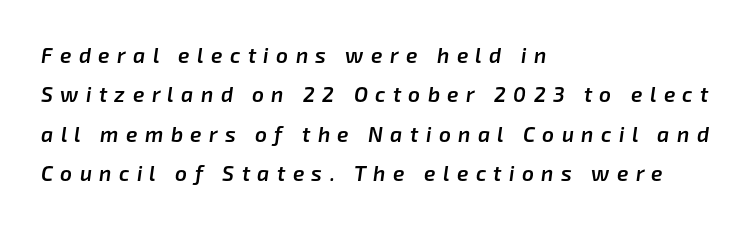
{"italic": "yes", "lean": "right", "slant_degrees": 8, "bold": "semi", "underline": "no", "align": "left", "line_spacing_ratio": 1.87, "letter_spacing": "wide", "letter_spacing_em": 0.35, "glyph_px": 21}
